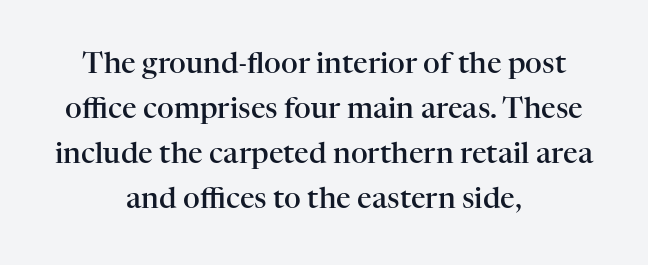
Q: Is the text bold? A: Semi-bold.
Q: Is the text italic (slanted)? A: No, it is upright.
Q: Is the typeface a serif or a sans-serif typeface? A: Serif.
Q: Is the text underlined? A: No.
Q: How is the paragraph aligned? A: Centered.
Q: Is the spacing between letters normal or unusually wide? A: Normal.
Q: Is the spacing between lines tight, normal or loose? A: Normal.
Q: Width (condensed, normal, or wide)? A: Normal.
Q: Stroke contrast? A: High.
Q: x-height? A: Medium.
Q: Monospaced? A: No.
